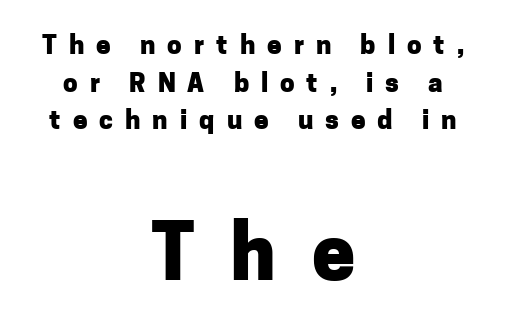
The image shows 77 px heavy sans-serif type, upright; set centered, normal line spacing (1.45x), unusually wide letter spacing (+0.46 em), not underlined; the second (bottom) block is 2.96x larger; low stroke contrast and a medium x-height.
